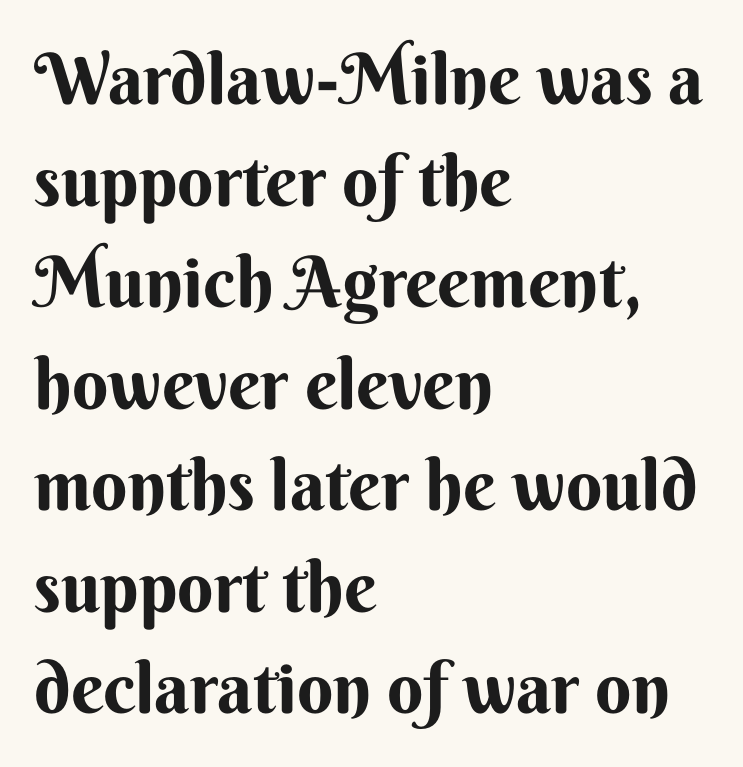
Q: Is the text bold? A: Yes.
Q: Is the text italic (slanted)? A: No, it is upright.
Q: Is the typeface a serif or a sans-serif typeface? A: Sans-serif.
Q: Is the text underlined? A: No.
Q: How is the paragraph aligned? A: Left-aligned.
Q: Is the spacing between letters normal or unusually wide? A: Normal.
Q: Is the spacing between lines tight, normal or loose? A: Normal.
Q: Width (condensed, normal, or wide)? A: Normal.
Q: Stroke contrast? A: Medium.
Q: x-height? A: Small.
Q: Monospaced? A: No.
